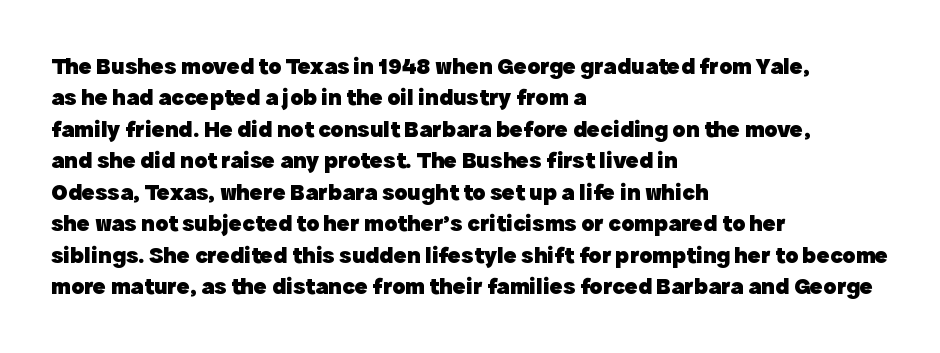
Caption: standard tracking, unaltered. In CSS terms this would be text-align: left. Unlike italic type, these characters show no tilt at all. A dark, heavy texture on the line: the type is bold.
